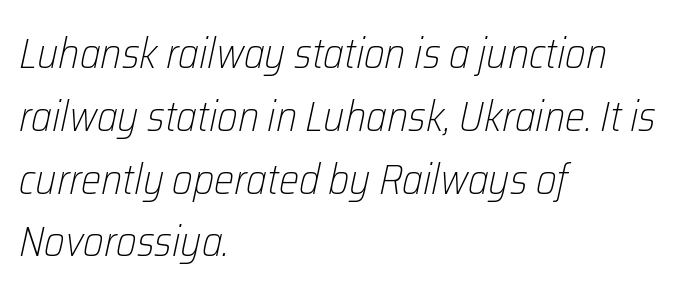
Q: Is the text bold? A: No.
Q: Is the text italic (slanted)? A: Yes, it leans right by about 12 degrees.
Q: Is the text underlined? A: No.
Q: How is the paragraph aligned? A: Left-aligned.
Q: Is the spacing between letters normal or unusually wide? A: Normal.
Q: Is the spacing between lines tight, normal or loose? A: Normal.
Q: Width (condensed, normal, or wide)? A: Condensed.
Q: Stroke contrast? A: Low.
Q: x-height? A: Medium.
Q: Monospaced? A: No.
